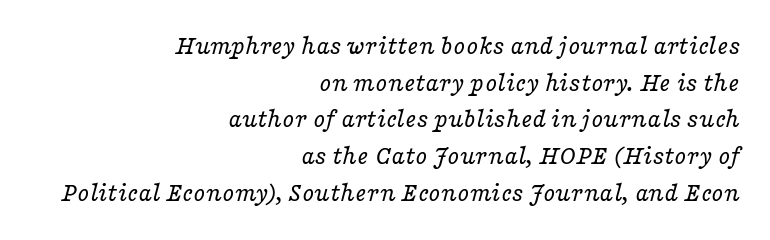
Q: Is the text bold? A: No.
Q: Is the text italic (slanted)? A: Yes, it leans right by about 16 degrees.
Q: Is the text underlined? A: No.
Q: How is the paragraph aligned? A: Right-aligned.
Q: Is the spacing between letters normal or unusually wide? A: Normal.
Q: Is the spacing between lines tight, normal or loose? A: Normal.
